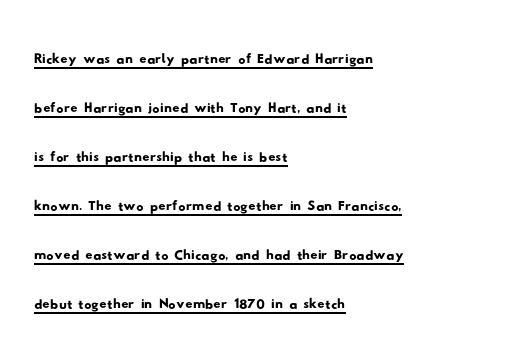
The typesetter chose a ragged-right arrangement here. The typesetter has applied underlining to the passage shown. Note: no serifs on the glyphs. Students, observe: this is what conventionally led text looks like. The type is set solid horizontally, with unmodified tracking. Character widths vary here, with narrow letters taking less room than wide ones.
